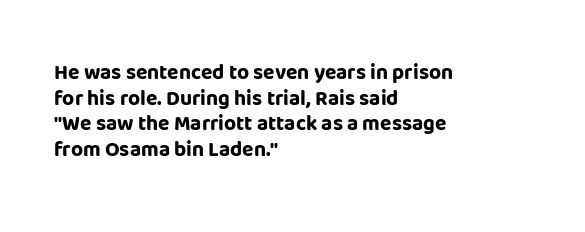
Is there any slant? The stems are plumb. The zone under the glyphs is completely vacant. Caption: bold face, heavy strokes. Each word holds together tightly as a unit, with standard inter-letter gaps. Does the copy run flush right? No — it runs flush left.
